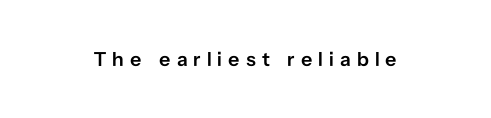
Q: Is the text bold? A: Semi-bold.
Q: Is the text italic (slanted)? A: No, it is upright.
Q: Is the text underlined? A: No.
Q: Is the spacing between letters normal or unusually wide? A: Unusually wide.
